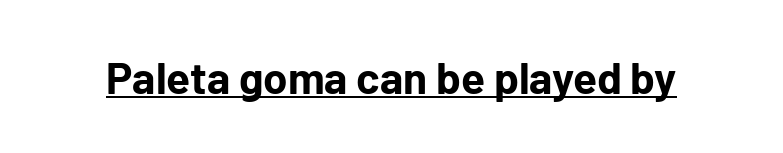
The specimen includes a rule beneath the text block's lines. This sample has the flowing, uneven cadence of proportional lettering. This is sans-serif lettering, the kind often seen on screens and signage. Ordinary non-slanted type is in use. Characters follow at the spacing the type designer built in. Weight: bold.
